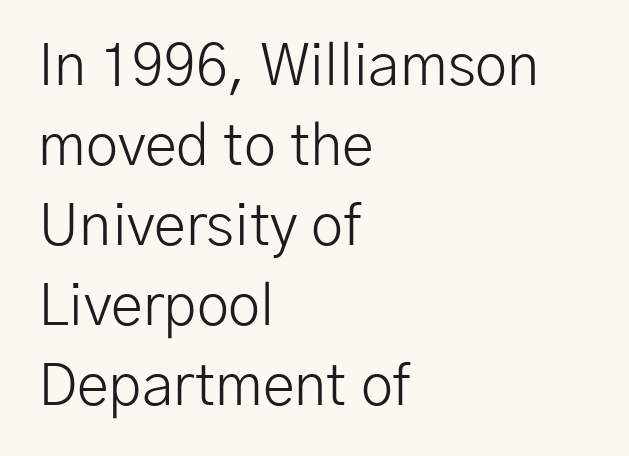
There is no visible air inserted between adjacent glyphs. Students, observe: this is what conventionally led text looks like. Caption: face not bold, strokes unweighted. The lettering stays uniformly vertical, giving the passage a roman look. The type family on display is of the sans-serif kind.
